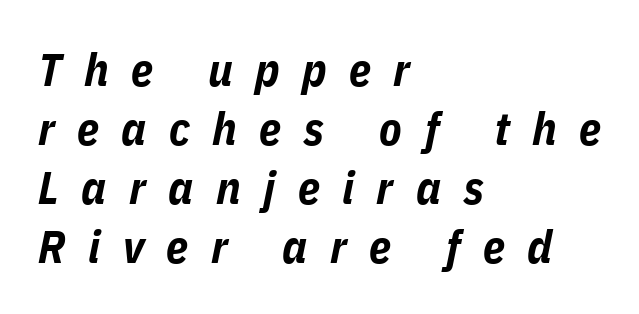
The image shows 46 px bold, condensed type, italic (leaning right); set left-aligned, normal line spacing (1.28x), unusually wide letter spacing (+0.49 em), not underlined; low stroke contrast and a medium x-height.
